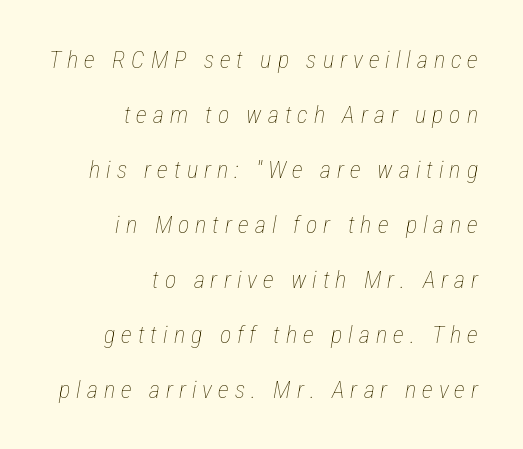
{"italic": "yes", "lean": "right", "slant_degrees": 12, "bold": "no", "underline": "no", "align": "right", "line_spacing": "loose", "line_spacing_ratio": 2.29, "letter_spacing": "wide", "letter_spacing_em": 0.25, "glyph_px": 24}
